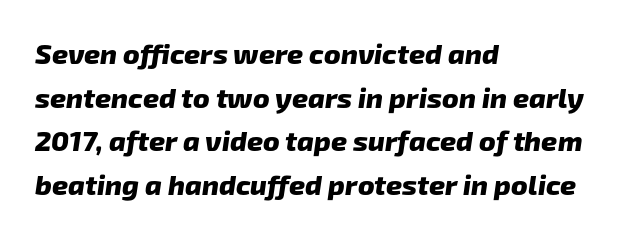
{"serif": "no", "bold": "yes", "weight": "heavy", "width": "normal", "stroke_contrast": "low", "x_height": "medium", "monospaced": "no", "underline": "no", "align": "left", "line_spacing": "normal", "line_spacing_ratio": 1.56, "letter_spacing": "normal", "letter_spacing_em": 0.0, "glyph_px": 28}
